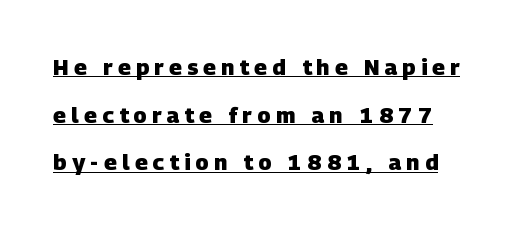
{"bold": "yes", "underline": "yes", "line_spacing": "loose", "line_spacing_ratio": 2.17, "letter_spacing": "wide", "letter_spacing_em": 0.24, "glyph_px": 22}
